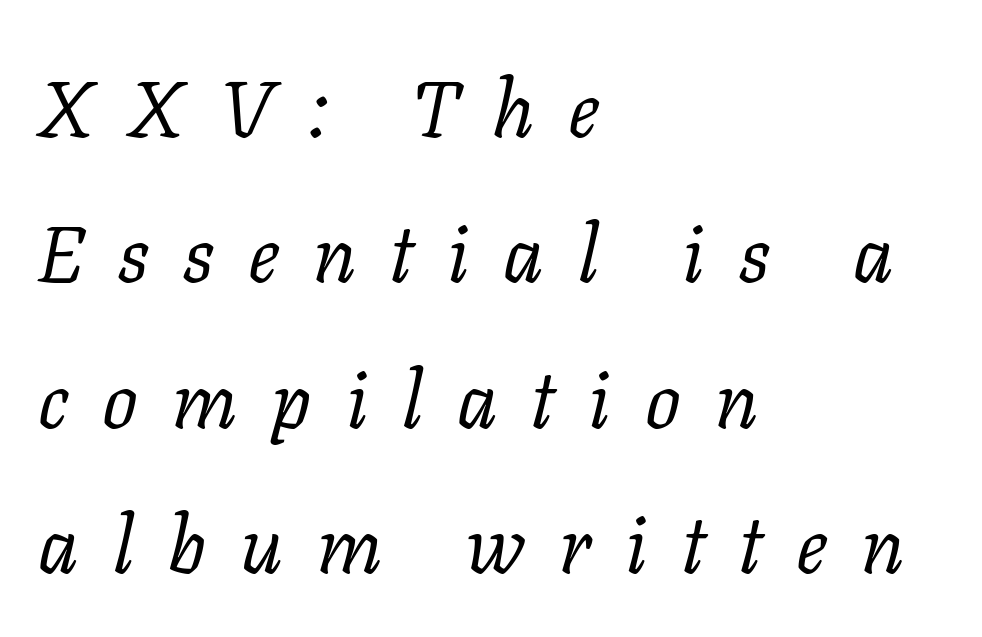
Q: Is the text bold? A: No.
Q: Is the text italic (slanted)? A: Yes, it leans right by about 11 degrees.
Q: Is the typeface a serif or a sans-serif typeface? A: Serif.
Q: Is the text underlined? A: No.
Q: How is the paragraph aligned? A: Left-aligned.
Q: Is the spacing between letters normal or unusually wide? A: Unusually wide.
Q: Width (condensed, normal, or wide)? A: Normal.
Q: Stroke contrast? A: Low.
Q: x-height? A: Medium.
Q: Monospaced? A: No.
